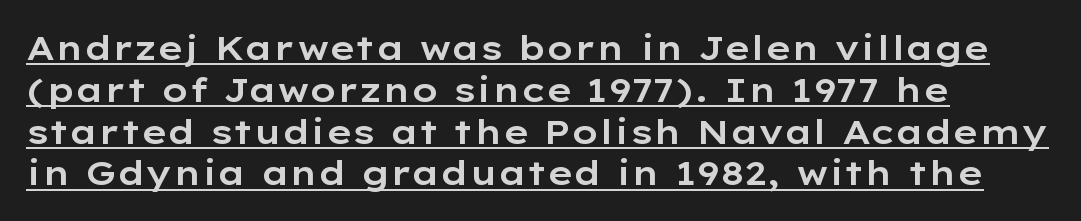
It's the straight-up-and-down kind of type. Think of a printed novel: that variable character pitch is what you see here. The rendering anchors every line to the left-hand side. Notice how a bar underscores the lettering throughout.
